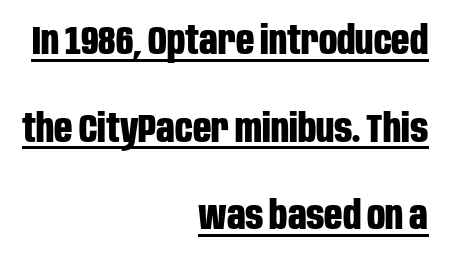
The compositor pushed each line to the right boundary. Serifs: no, the terminals of the letterforms are clean. These words are printed bold, with thick strokes throughout. Does a line run under the words? Yes, clearly. Each letter keeps its own natural width here, so spacing adapts to shape.
